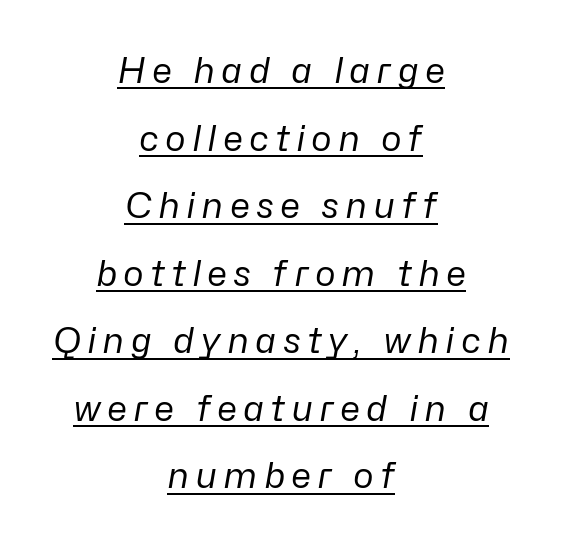
Q: Is the text bold? A: No.
Q: Is the text italic (slanted)? A: Yes, it leans right by about 10 degrees.
Q: Is the text underlined? A: Yes.
Q: How is the paragraph aligned? A: Centered.
Q: Is the spacing between lines tight, normal or loose? A: Loose.
Q: Width (condensed, normal, or wide)? A: Normal.
Q: Stroke contrast? A: Low.
Q: x-height? A: Medium.
Q: Monospaced? A: No.
